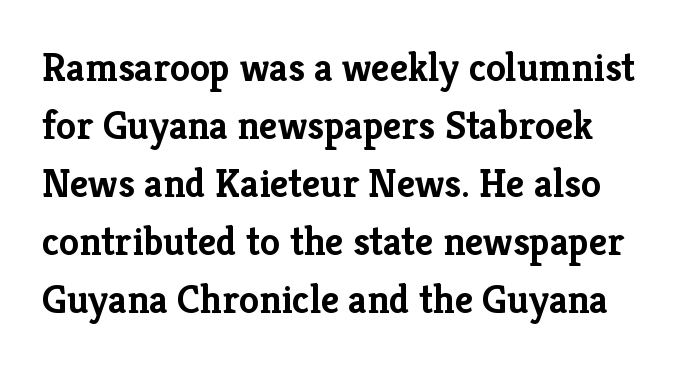
{"serif": "yes", "italic": "no", "bold": "yes", "weight": "semibold", "width": "normal", "stroke_contrast": "low", "x_height": "medium", "monospaced": "no", "underline": "no", "line_spacing": "normal", "line_spacing_ratio": 1.45, "letter_spacing": "normal", "letter_spacing_em": 0.0, "glyph_px": 40}
